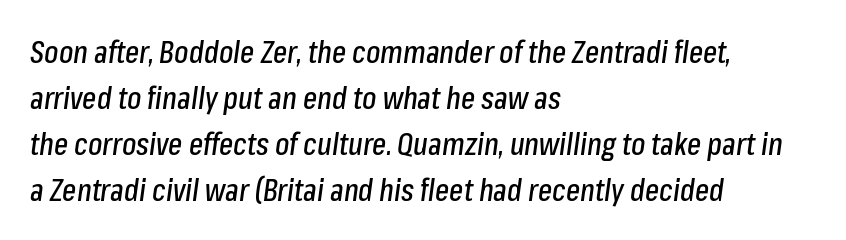
A typesetter would mark this as italic. The compositor pushed each line to the left boundary. Anything drawn beneath the words? Only blank space. Is there much room between lines? A standard amount, neither cramped nor airy. The passage shown is typed in a proportional face where columns would drift. The gaps between neighbouring characters are ordinary and unremarkable.
